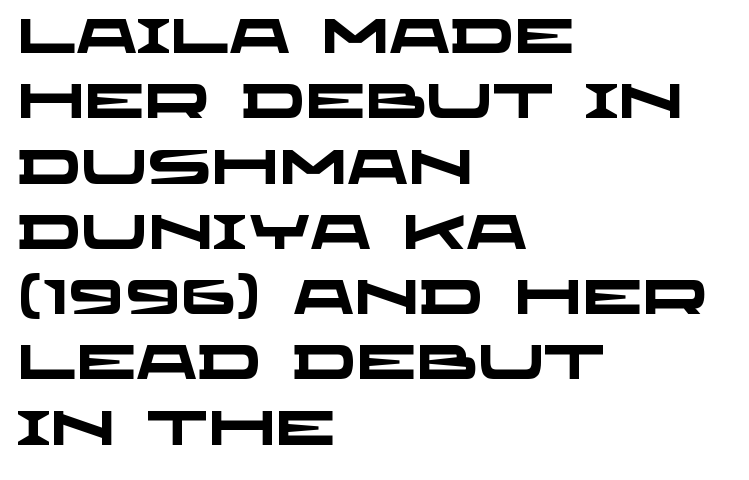
{"serif": "no", "bold": "yes", "weight": "heavy", "width": "wide", "stroke_contrast": "low", "x_height": "large", "monospaced": "no", "underline": "no", "align": "left", "line_spacing": "normal", "line_spacing_ratio": 1.36, "letter_spacing": "normal", "letter_spacing_em": 0.0, "glyph_px": 48}
